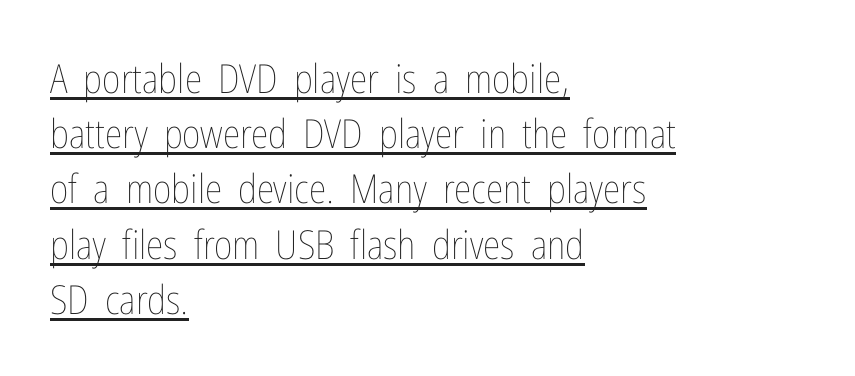
Q: Is the text bold? A: No.
Q: Is the text italic (slanted)? A: No, it is upright.
Q: Is the text underlined? A: Yes.
Q: How is the paragraph aligned? A: Left-aligned.
Q: Is the spacing between letters normal or unusually wide? A: Normal.
Q: Is the spacing between lines tight, normal or loose? A: Normal.
Q: Width (condensed, normal, or wide)? A: Condensed.
Q: Stroke contrast? A: Low.
Q: x-height? A: Medium.
Q: Monospaced? A: No.
